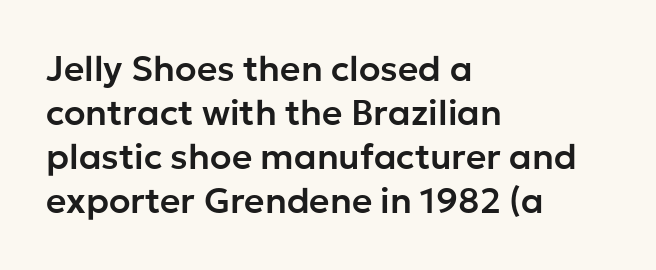
The image shows 35 px sans-serif type, upright; set left-aligned, normal line spacing (1.26x), normal letter spacing, not underlined; low stroke contrast and a medium x-height.
